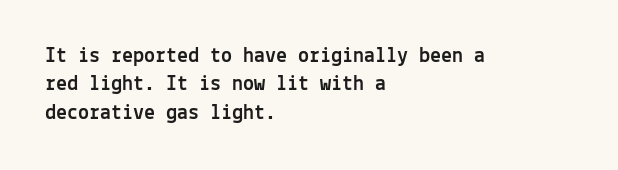
The image shows 22 px text type, upright; set left-aligned, normal line spacing (1.29x), normal letter spacing, not underlined.
